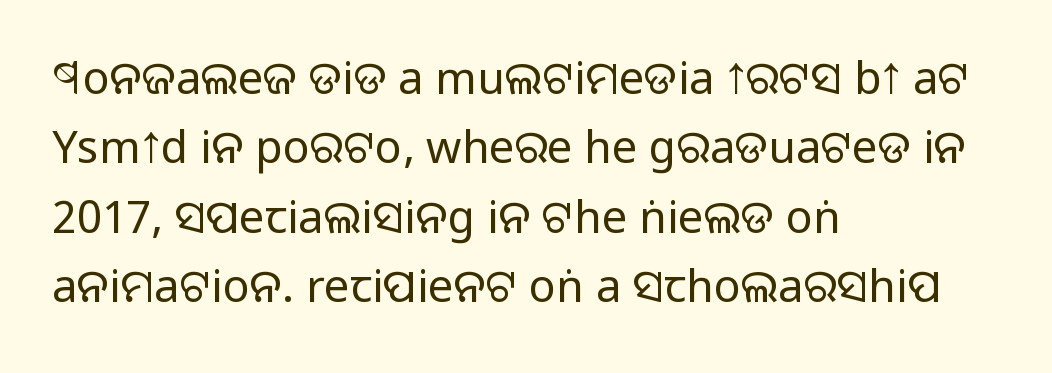
Each letter keeps its own natural width here, so spacing adapts to shape. Every stem runs plumb, perpendicular to the baseline. Summary of vertical rhythm: regular, with standard interline spacing. This is not heavy type; no bold has been used.
